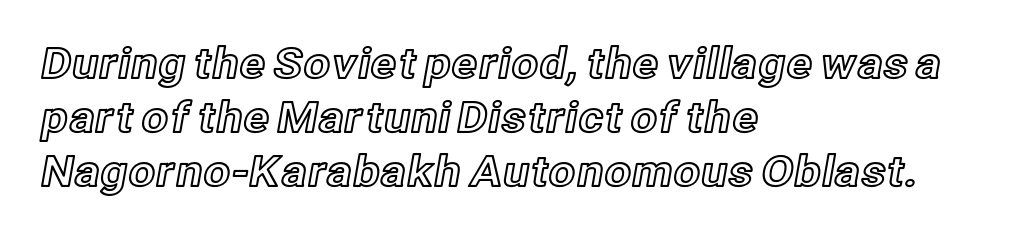
Q: Is the text italic (slanted)? A: Yes.
Q: Is the text underlined? A: No.
Q: How is the paragraph aligned? A: Left-aligned.
Q: Is the spacing between letters normal or unusually wide? A: Normal.
Q: Is the spacing between lines tight, normal or loose? A: Normal.
Q: Width (condensed, normal, or wide)? A: Normal.
Q: x-height? A: Medium.
Q: Monospaced? A: No.
